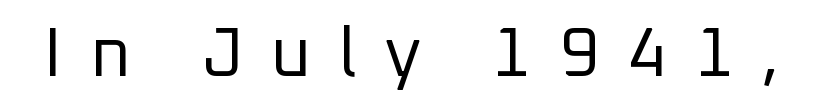
Q: Is the text bold? A: No.
Q: Is the text italic (slanted)? A: No, it is upright.
Q: Is the typeface a serif or a sans-serif typeface? A: Sans-serif.
Q: Is the text underlined? A: No.
Q: Is the spacing between letters normal or unusually wide? A: Unusually wide.
Q: Width (condensed, normal, or wide)? A: Normal.
Q: Stroke contrast? A: Low.
Q: x-height? A: Medium.
Q: Monospaced? A: No.
